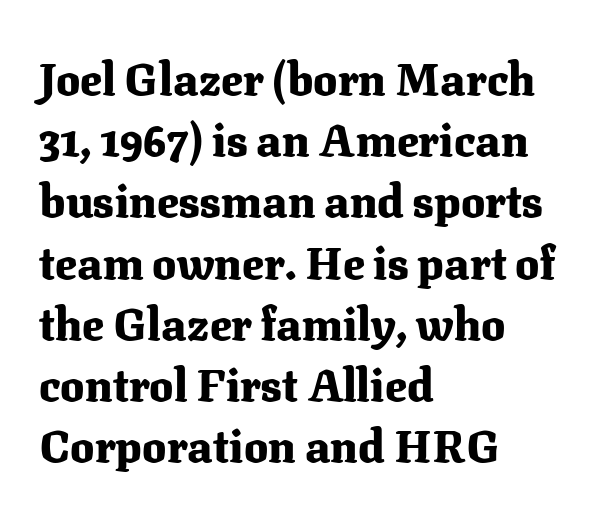
Heavy, bold letterforms. Here the designer chose a conventional face with non-uniform glyph widths. Here the glyphs are tracked normally, forming tight word shapes. Underlining? Definitely not there.
